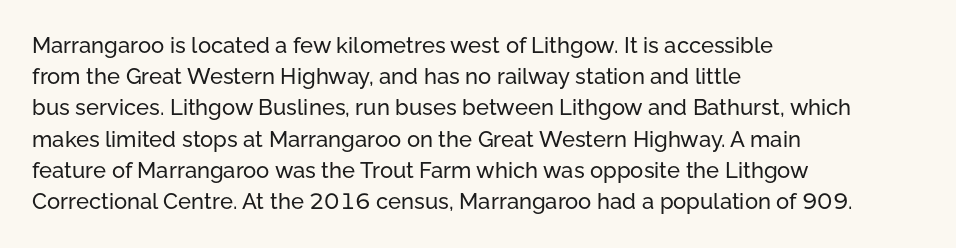
Nope, not italic — everything's standing straight. You could call the tracking neutral — neither tight nor loose. Descenders hang freely into open space. Vertical spacing — default. The compositor pushed each line to the left boundary.
